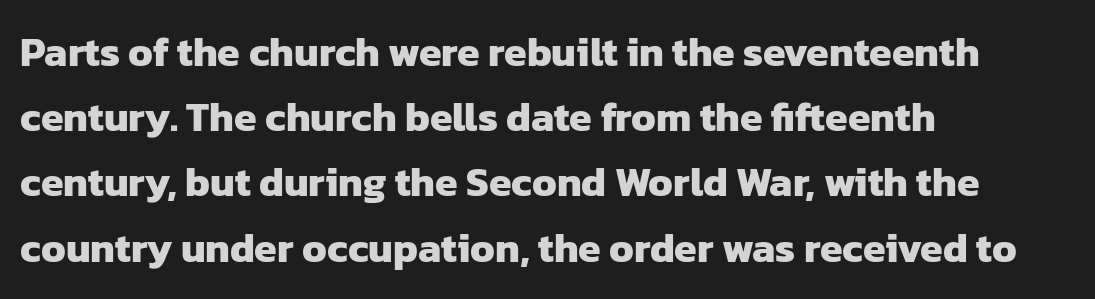
Q: Is the text bold? A: Yes.
Q: Is the typeface a serif or a sans-serif typeface? A: Sans-serif.
Q: Is the text underlined? A: No.
Q: How is the paragraph aligned? A: Left-aligned.
Q: Is the spacing between letters normal or unusually wide? A: Normal.
Q: Is the spacing between lines tight, normal or loose? A: Normal.
Q: Width (condensed, normal, or wide)? A: Normal.
Q: Stroke contrast? A: Low.
Q: x-height? A: Medium.
Q: Monospaced? A: No.
